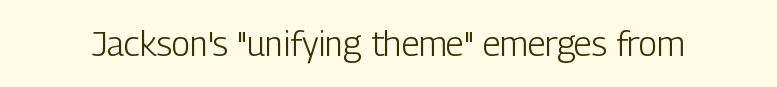
The image shows 34 px light, condensed sans-serif type, upright; set normal letter spacing, not underlined; low stroke contrast and a medium x-height.
